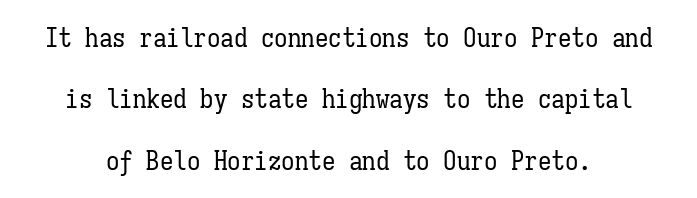
Q: Is the text bold? A: No.
Q: Is the text italic (slanted)? A: No, it is upright.
Q: Is the text underlined? A: No.
Q: Is the spacing between letters normal or unusually wide? A: Normal.
Q: Is the spacing between lines tight, normal or loose? A: Loose.
